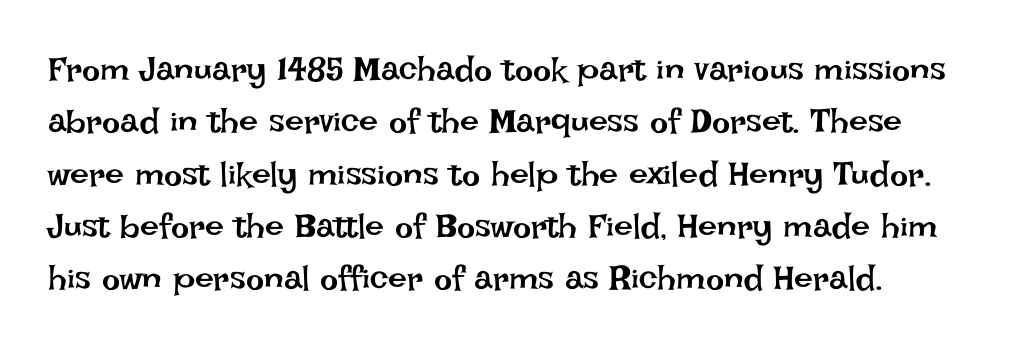
Line starts are locked; line ends wander. Words float on clear page, feet unadorned. Regarding leading, the lines here are spaced in the standard way. Here the designer chose a conventional face with non-uniform glyph widths. Heft: none added — not bold. This sample uses plain, unmodified letter spacing.
